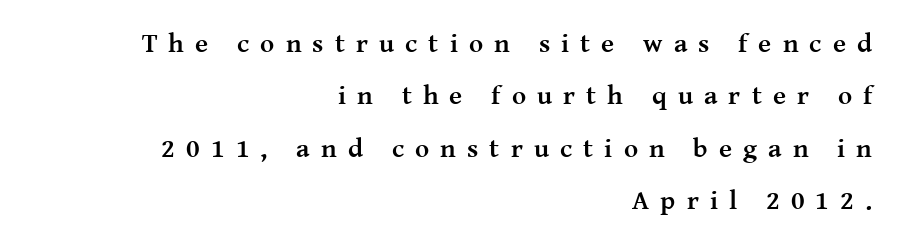
Q: Is the text bold? A: Yes.
Q: Is the text italic (slanted)? A: No, it is upright.
Q: Is the text underlined? A: No.
Q: How is the paragraph aligned? A: Right-aligned.
Q: Is the spacing between letters normal or unusually wide? A: Unusually wide.
Q: Is the spacing between lines tight, normal or loose? A: Loose.
